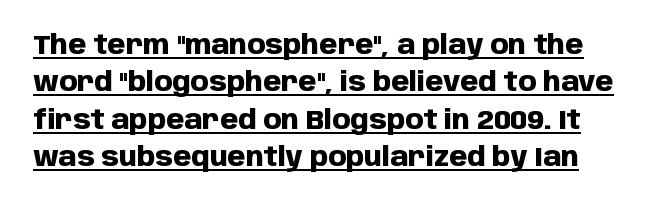
The image shows 26 px bold type, upright; set normal line spacing (1.44x), normal letter spacing, underlined.
